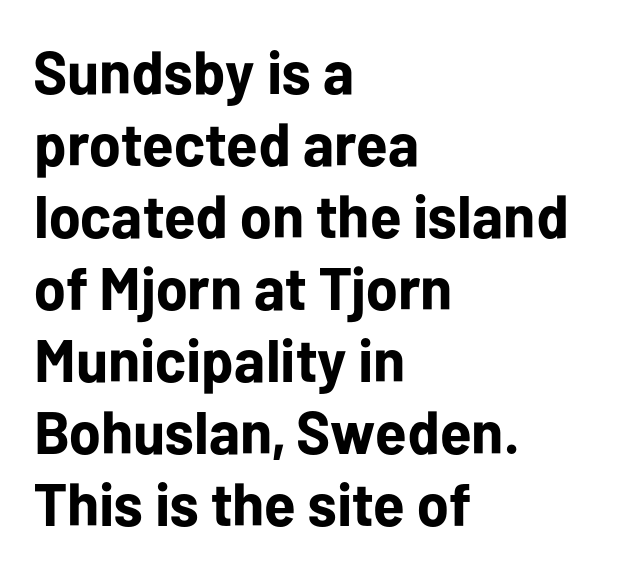
The image shows 60 px bold sans-serif type, upright; set left-aligned, line spacing 1.2x, normal letter spacing, not underlined; low stroke contrast and a medium x-height.
